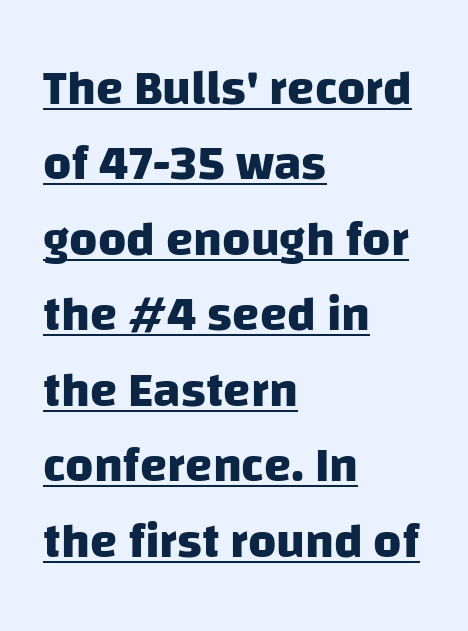
Q: Is the text bold? A: Yes.
Q: Is the typeface a serif or a sans-serif typeface? A: Sans-serif.
Q: Is the text underlined? A: Yes.
Q: How is the paragraph aligned? A: Left-aligned.
Q: Is the spacing between letters normal or unusually wide? A: Normal.
Q: Is the spacing between lines tight, normal or loose? A: Normal.
Q: Width (condensed, normal, or wide)? A: Normal.
Q: Stroke contrast? A: Low.
Q: x-height? A: Large.
Q: Monospaced? A: No.
